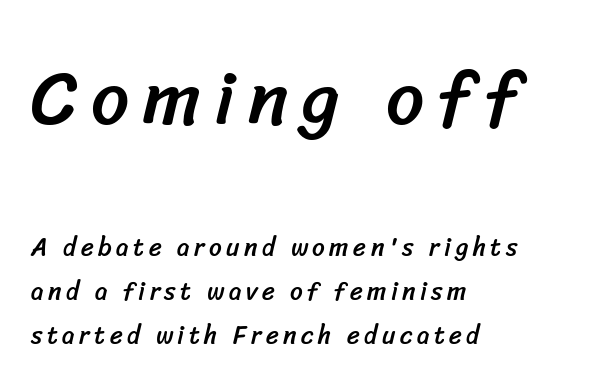
The image shows 75 px sans-serif type; set left-aligned, line spacing 1.77x, not underlined; the first (top) block is 3.0x larger; low stroke contrast and a medium x-height.
